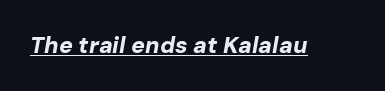
Q: Is the text bold? A: Yes.
Q: Is the text italic (slanted)? A: Yes, it leans right by about 10 degrees.
Q: Is the text underlined? A: Yes.
Q: Is the spacing between letters normal or unusually wide? A: Normal.
